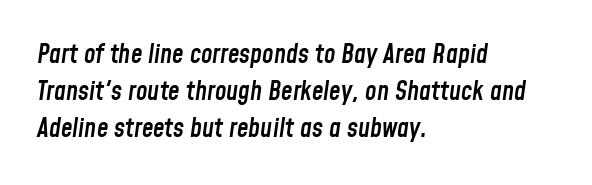
Q: Is the text bold? A: Semi-bold.
Q: Is the text italic (slanted)? A: Yes, it leans right by about 8 degrees.
Q: Is the text underlined? A: No.
Q: How is the paragraph aligned? A: Left-aligned.
Q: Is the spacing between letters normal or unusually wide? A: Normal.
Q: Is the spacing between lines tight, normal or loose? A: Normal.
